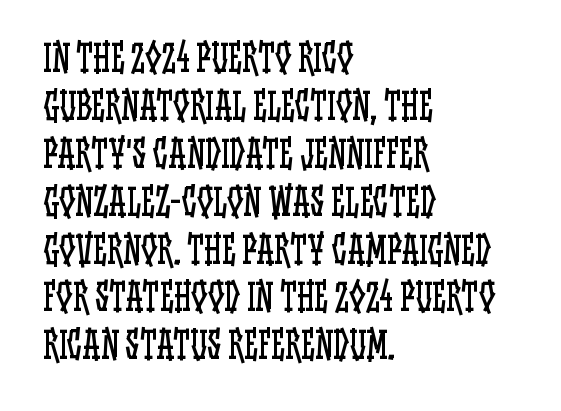
The font is comparable to plain body text, perhaps lighter. All the whitespace from short lines collects on the right. The face used here is rendered with its standard letterfit. Lines of text with bare space underneath. What's the leading like? Ordinary, nothing unusual.
